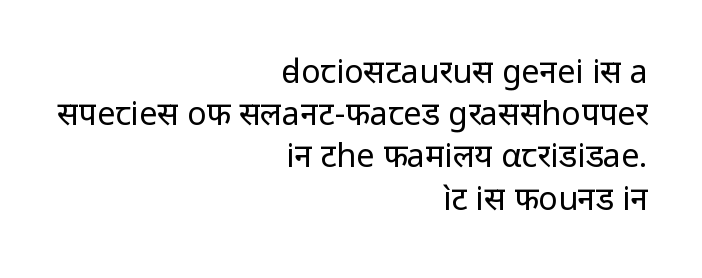
{"serif": "no", "italic": "no", "bold": "no", "weight": "regular", "width": "normal", "stroke_contrast": "low", "x_height": "medium", "monospaced": "no", "underline": "no", "align": "right", "line_spacing": "normal", "line_spacing_ratio": 1.32, "letter_spacing": "normal", "letter_spacing_em": 0.0, "glyph_px": 32}
